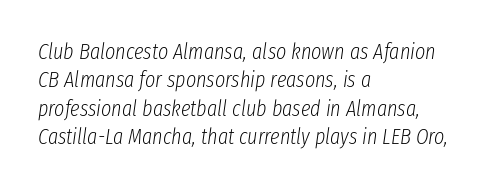
The image shows 22 px text type, italic (leaning right); set left-aligned, normal line spacing (1.29x), normal letter spacing, not underlined.
